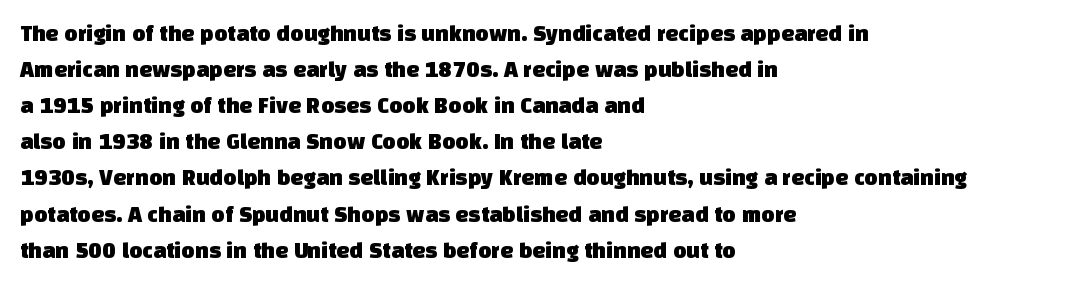
The image shows 23 px text type; set left-aligned, normal line spacing (1.57x), normal letter spacing, not underlined.
